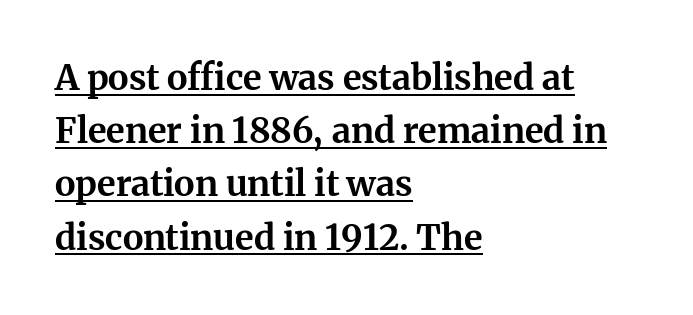
The image shows 35 px bold serif type, upright; set left-aligned, normal line spacing (1.52x), normal letter spacing, underlined; medium stroke contrast and a medium x-height.
